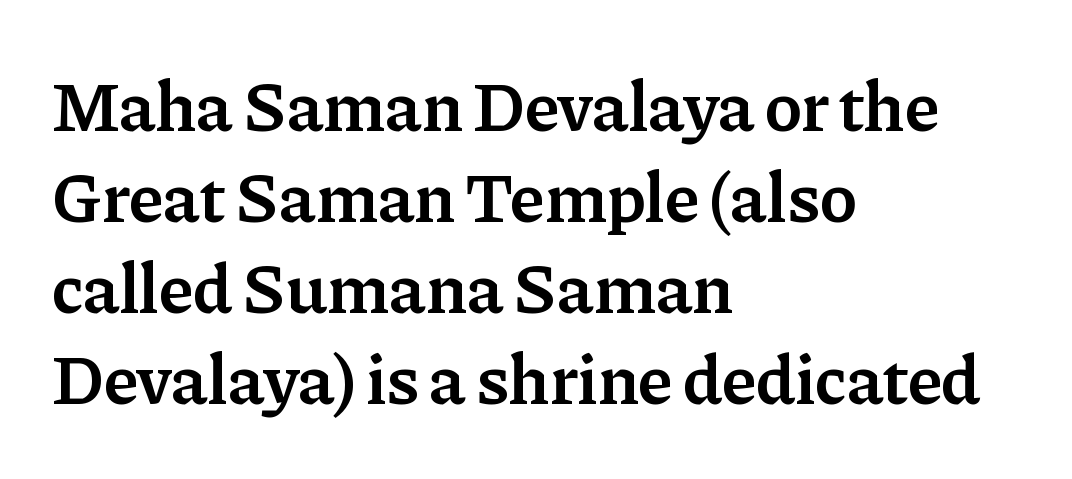
{"serif": "yes", "italic": "no", "bold": "semi", "weight": "semibold", "width": "normal", "stroke_contrast": "low", "x_height": "medium", "monospaced": "no", "underline": "no", "align": "left", "line_spacing": "normal", "line_spacing_ratio": 1.28, "letter_spacing": "normal", "letter_spacing_em": 0.0, "glyph_px": 71}
